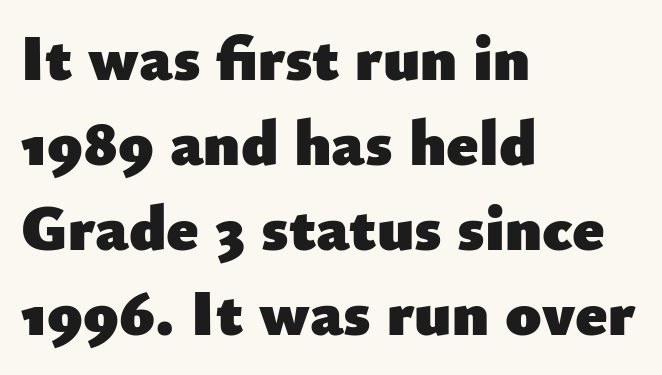
The image shows 65 px heavy sans-serif type, upright; set left-aligned, normal line spacing (1.31x), normal letter spacing, not underlined; low stroke contrast and a small x-height.
